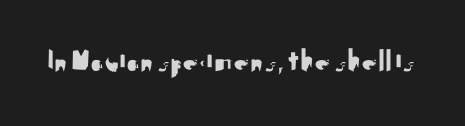
{"serif": "no", "italic": "no", "width": "normal", "stroke_contrast": "medium", "x_height": "small", "monospaced": "no", "underline": "no", "letter_spacing": "normal", "letter_spacing_em": 0.0, "glyph_px": 31}
